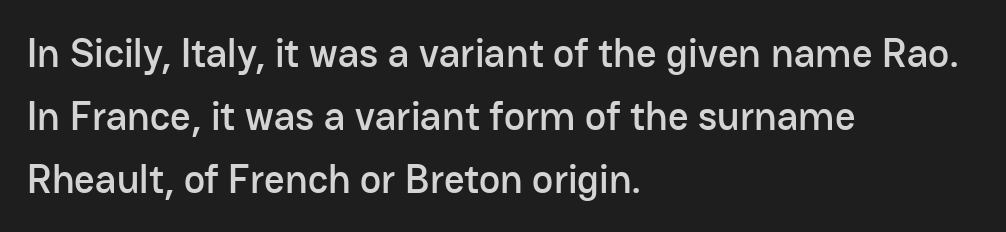
The image shows 40 px sans-serif type, upright; set left-aligned, normal line spacing (1.57x), normal letter spacing, not underlined; low stroke contrast and a medium x-height.
